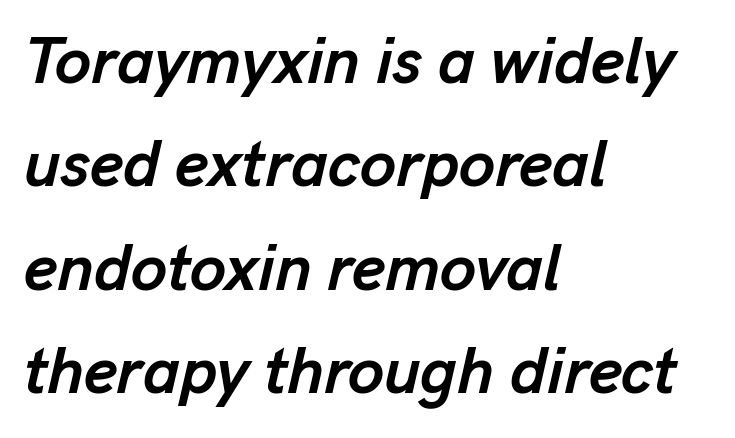
The image shows 65 px semibold type, italic (leaning right); set left-aligned, normal line spacing (1.59x), normal letter spacing, not underlined; low stroke contrast and a medium x-height.
